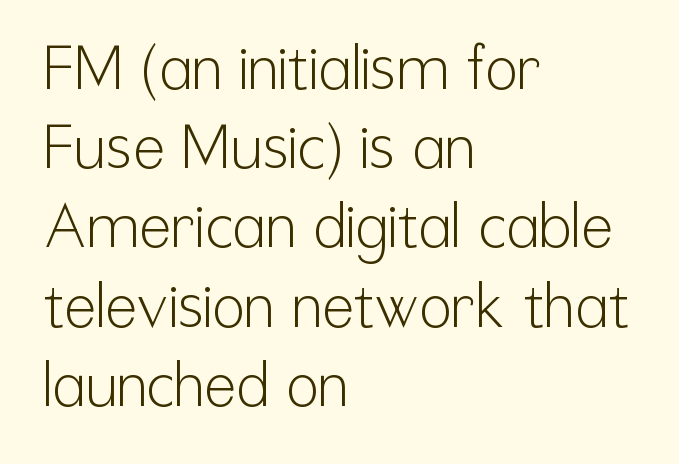
The image shows 60 px light, condensed sans-serif type, upright; set left-aligned, normal line spacing (1.32x), normal letter spacing, not underlined; low stroke contrast and a medium x-height.
